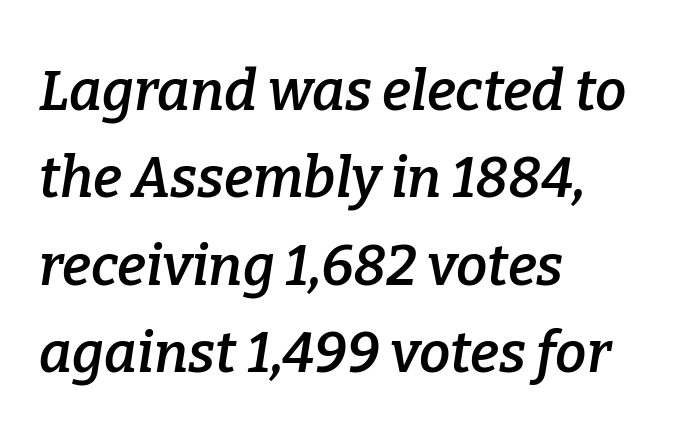
{"serif": "yes", "italic": "yes", "lean": "right", "slant_degrees": 9, "bold": "semi", "weight": "semibold", "width": "normal", "stroke_contrast": "low", "x_height": "medium", "monospaced": "no", "underline": "no", "align": "left", "line_spacing": "normal", "line_spacing_ratio": 1.56, "letter_spacing": "normal", "letter_spacing_em": 0.0, "glyph_px": 56}
